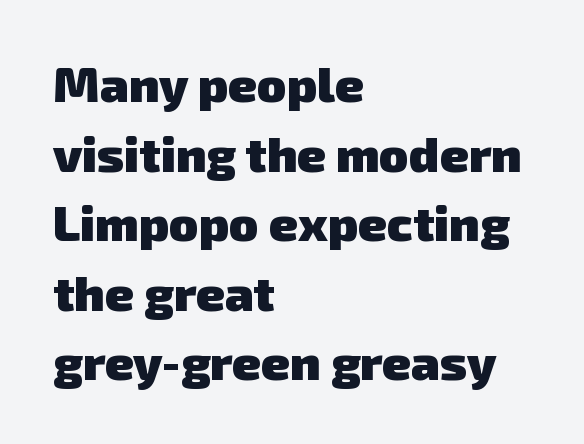
Each letter keeps its own natural width here, so spacing adapts to shape. Look at the stroke-to-counter ratio: heavy, a bold. Baseline-to-baseline distance is the conventional proportion of letter height. The face used here is rendered with its standard letterfit. One-word summary of the alignment: left.
